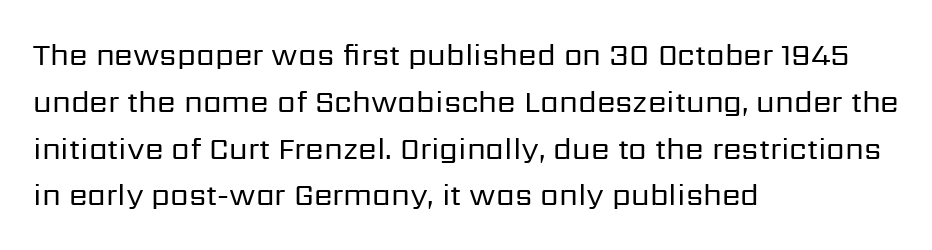
{"serif": "no", "italic": "no", "bold": "no", "weight": "regular", "width": "normal", "stroke_contrast": "low", "x_height": "medium", "monospaced": "no", "underline": "no", "align": "left", "line_spacing": "normal", "line_spacing_ratio": 1.56, "letter_spacing": "normal", "letter_spacing_em": 0.0, "glyph_px": 30}
